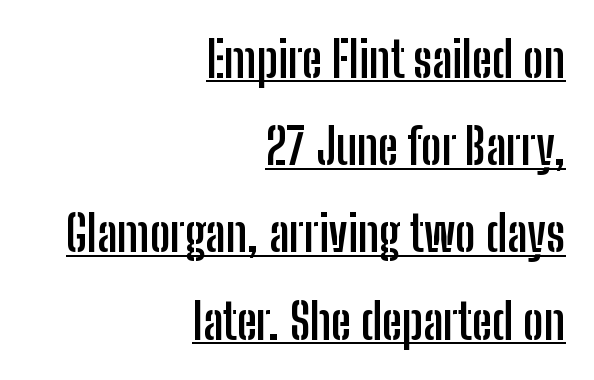
{"serif": "no", "italic": "no", "bold": "yes", "weight": "semibold", "width": "condensed", "stroke_contrast": "low", "x_height": "medium", "monospaced": "no", "underline": "yes", "align": "right", "line_spacing_ratio": 1.78, "letter_spacing": "normal", "letter_spacing_em": 0.0, "glyph_px": 49}
